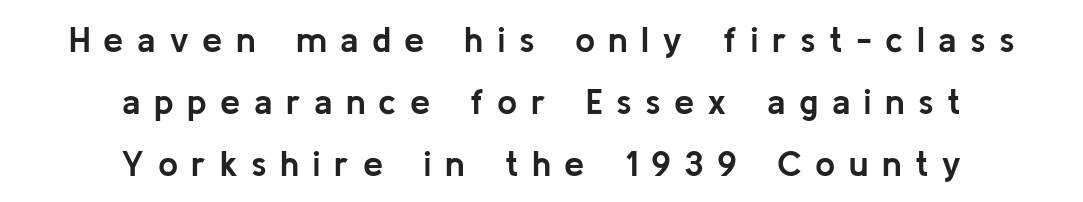
This is sans-serif lettering, the kind often seen on screens and signage. Is the type bold? Yes — the strokes are clearly thick and heavy. The space beneath each line is pristine and unruled. Letter spacing: wide. This is roman type, the default non-slanted kind. The lines in this sample share a center point and differ in where they start and stop.
